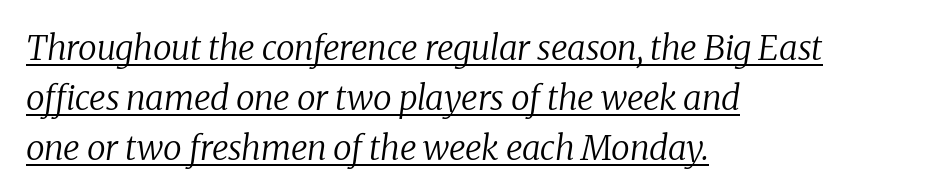
Q: Is the text bold? A: No.
Q: Is the text italic (slanted)? A: Yes, it leans right by about 8 degrees.
Q: Is the typeface a serif or a sans-serif typeface? A: Serif.
Q: Is the text underlined? A: Yes.
Q: How is the paragraph aligned? A: Left-aligned.
Q: Is the spacing between letters normal or unusually wide? A: Normal.
Q: Is the spacing between lines tight, normal or loose? A: Normal.
Q: Width (condensed, normal, or wide)? A: Normal.
Q: Stroke contrast? A: Low.
Q: x-height? A: Medium.
Q: Monospaced? A: No.
